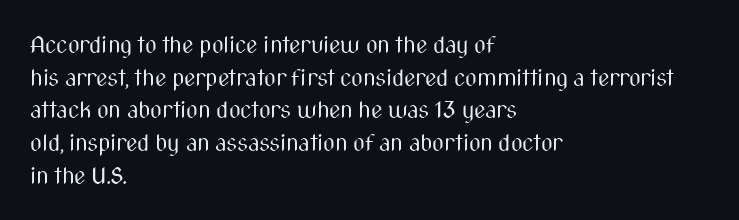
The image shows 23 px text type, upright; set left-aligned, normal line spacing (1.42x), normal letter spacing, not underlined.
